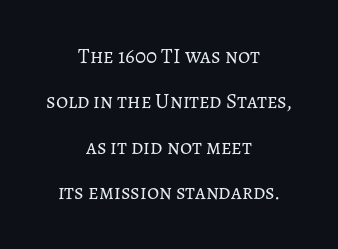
{"italic": "no", "bold": "no", "underline": "no", "align": "center", "line_spacing": "loose", "line_spacing_ratio": 2.16, "letter_spacing": "normal", "letter_spacing_em": 0.0, "glyph_px": 21}
